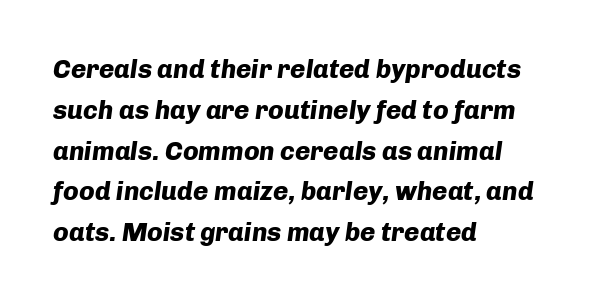
This sample is left-justified, so line endings fall wherever the words run out. The words here are not underlined. The axis of the letterforms is tilted away from vertical. How would I describe the line gaps? Plain and ordinary.
